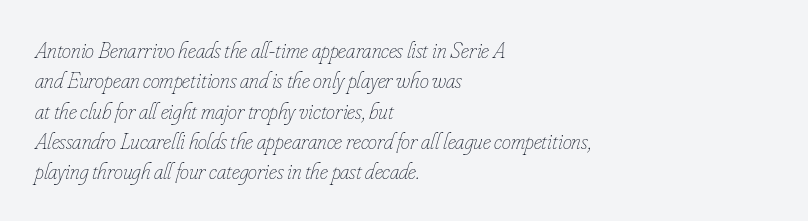
The image shows 23 px text type, italic (leaning right); set left-aligned, normal line spacing (1.32x), normal letter spacing, not underlined.
